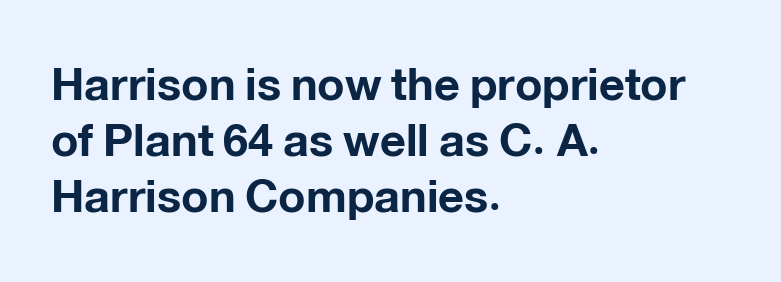
{"serif": "no", "italic": "no", "bold": "yes", "weight": "bold", "width": "normal", "stroke_contrast": "low", "x_height": "medium", "monospaced": "no", "underline": "no", "align": "left", "line_spacing": "normal", "line_spacing_ratio": 1.25, "letter_spacing": "normal", "letter_spacing_em": 0.0, "glyph_px": 45}
